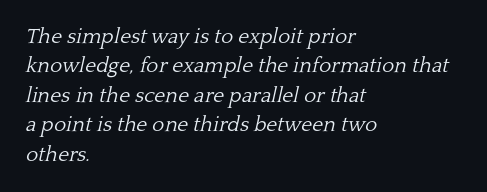
Q: Is the text bold? A: No.
Q: Is the text italic (slanted)? A: Yes, it leans right by about 13 degrees.
Q: Is the text underlined? A: No.
Q: How is the paragraph aligned? A: Left-aligned.
Q: Is the spacing between letters normal or unusually wide? A: Normal.
Q: Is the spacing between lines tight, normal or loose? A: Normal.
